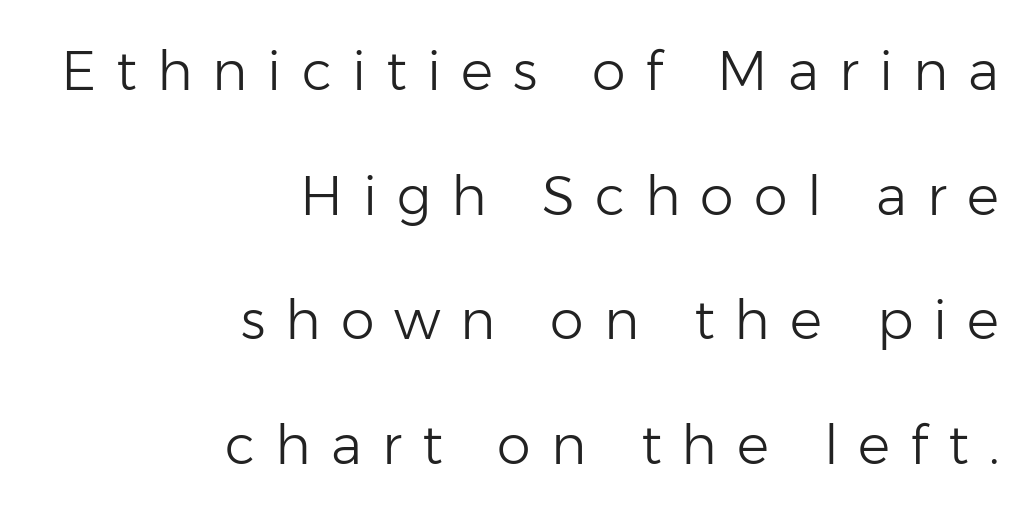
The image shows 54 px light sans-serif type, upright; set right-aligned, loose line spacing (2.31x), unusually wide letter spacing (+0.37 em), not underlined; low stroke contrast and a medium x-height.
